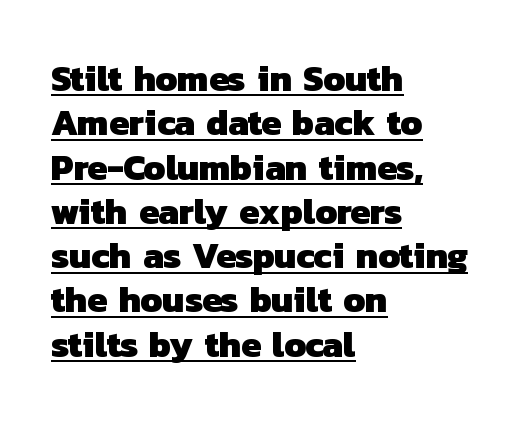
Note the varied advance widths — an 'i' is clearly narrower than an 'm'. Glance below the letters and you will spot a drawn line. To sum up the face: it is a sans, with no serifs. The setting favours the left margin, as ordinary paragraphs usually do.
